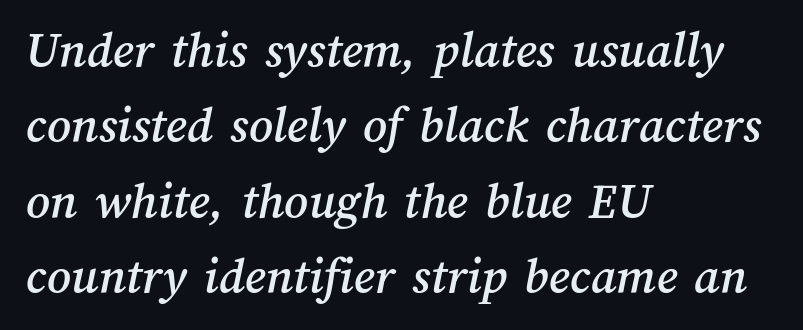
The image shows 52 px text type; set left-aligned, normal line spacing (1.45x), normal letter spacing, not underlined; medium stroke contrast and a medium x-height.
